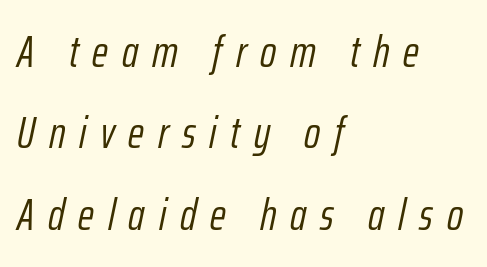
The image shows 44 px light, condensed type, italic (leaning right); set left-aligned, line spacing 1.85x, unusually wide letter spacing (+0.31 em), not underlined; low stroke contrast and a medium x-height.
